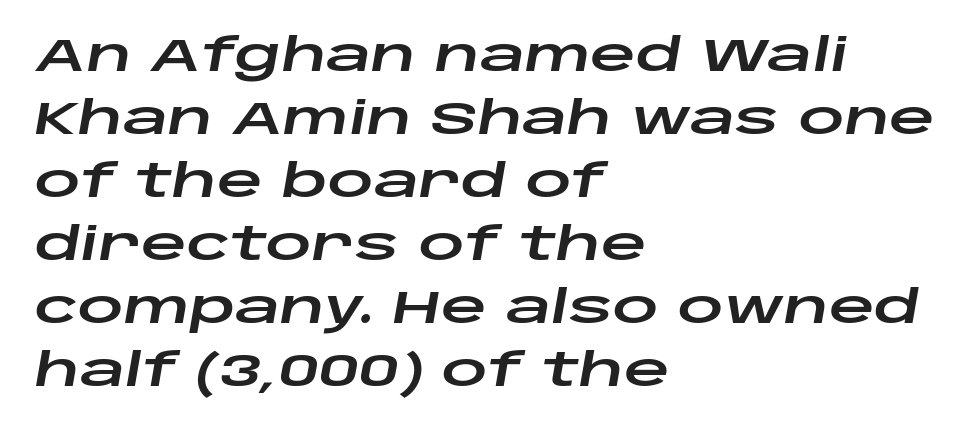
{"italic": "yes", "lean": "right", "slant_degrees": 10, "width": "wide", "stroke_contrast": "low", "x_height": "large", "monospaced": "no", "underline": "no", "align": "left", "line_spacing": "normal", "line_spacing_ratio": 1.4, "letter_spacing": "normal", "letter_spacing_em": 0.0, "glyph_px": 45}
